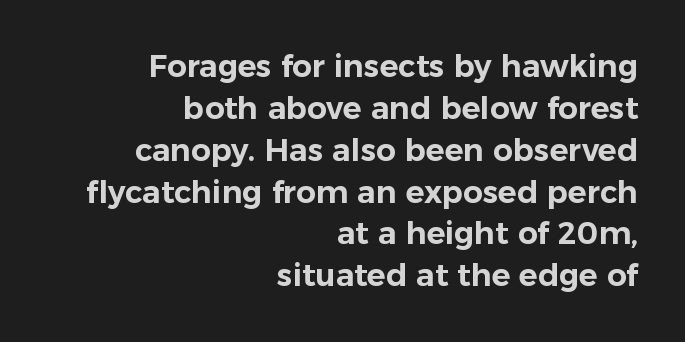
Q: Is the text italic (slanted)? A: No, it is upright.
Q: Is the typeface a serif or a sans-serif typeface? A: Sans-serif.
Q: Is the text underlined? A: No.
Q: How is the paragraph aligned? A: Right-aligned.
Q: Is the spacing between letters normal or unusually wide? A: Normal.
Q: Is the spacing between lines tight, normal or loose? A: Normal.
Q: Width (condensed, normal, or wide)? A: Normal.
Q: Stroke contrast? A: Low.
Q: x-height? A: Medium.
Q: Monospaced? A: No.
